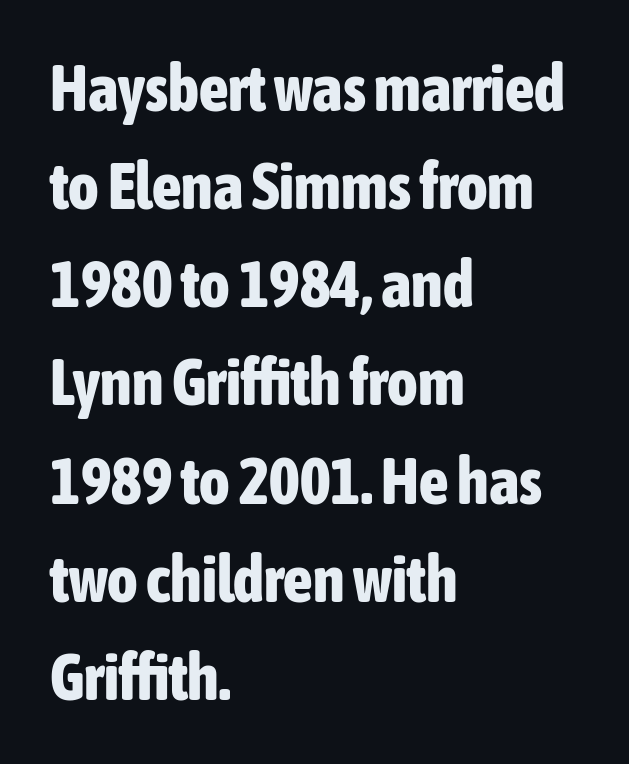
Q: Is the text bold? A: Yes.
Q: Is the text italic (slanted)? A: No, it is upright.
Q: Is the typeface a serif or a sans-serif typeface? A: Sans-serif.
Q: Is the text underlined? A: No.
Q: How is the paragraph aligned? A: Left-aligned.
Q: Is the spacing between letters normal or unusually wide? A: Normal.
Q: Is the spacing between lines tight, normal or loose? A: Normal.
Q: Width (condensed, normal, or wide)? A: Condensed.
Q: Stroke contrast? A: Low.
Q: x-height? A: Medium.
Q: Monospaced? A: No.
